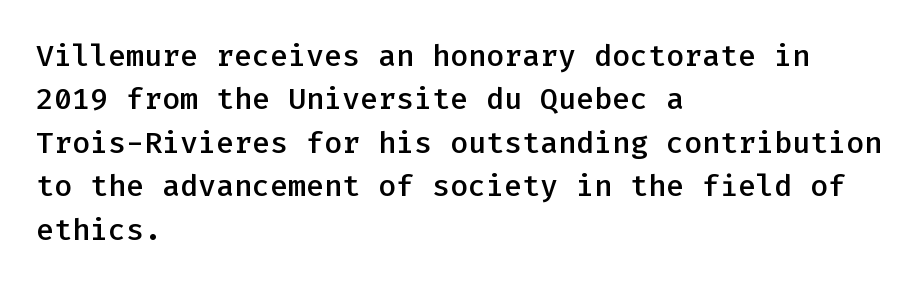
Q: Is the text bold? A: Semi-bold.
Q: Is the text italic (slanted)? A: No, it is upright.
Q: Is the typeface a serif or a sans-serif typeface? A: Sans-serif.
Q: Is the text underlined? A: No.
Q: How is the paragraph aligned? A: Left-aligned.
Q: Is the spacing between letters normal or unusually wide? A: Normal.
Q: Is the spacing between lines tight, normal or loose? A: Normal.
Q: Width (condensed, normal, or wide)? A: Normal.
Q: Stroke contrast? A: Low.
Q: x-height? A: Medium.
Q: Monospaced? A: Yes.
